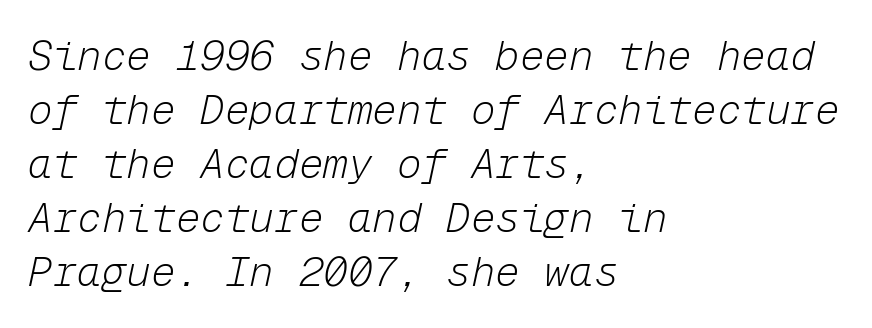
The image shows 41 px light type, italic (leaning right), monospaced; set left-aligned, normal line spacing (1.32x), normal letter spacing, not underlined; low stroke contrast and a medium x-height.
